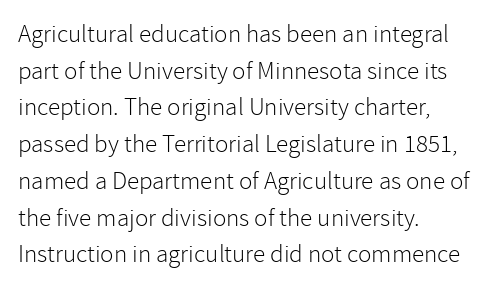
The image shows 25 px text type, upright; set left-aligned, normal line spacing (1.47x), normal letter spacing, not underlined.
